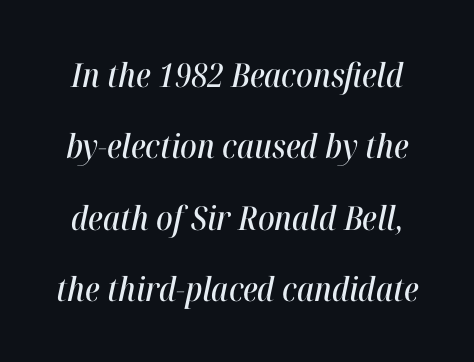
Think of a printed novel: that variable character pitch is what you see here. Line spacing here is loose. Compared with ordinary roman type, these characters are visibly tilted. Does extra space separate the letters? No, they use regular spacing. Each row of text sits above clean, open space.
